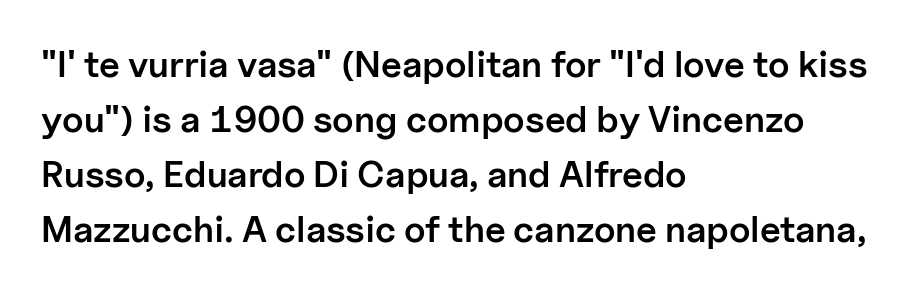
{"serif": "no", "italic": "no", "bold": "semi", "weight": "semibold", "width": "normal", "stroke_contrast": "low", "x_height": "medium", "monospaced": "no", "underline": "no", "align": "left", "line_spacing": "normal", "line_spacing_ratio": 1.49, "letter_spacing": "normal", "letter_spacing_em": 0.0, "glyph_px": 37}
